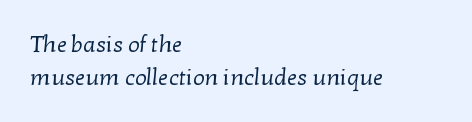
Q: Is the text bold? A: No.
Q: Is the text underlined? A: No.
Q: How is the paragraph aligned? A: Left-aligned.
Q: Is the spacing between letters normal or unusually wide? A: Normal.
Q: Is the spacing between lines tight, normal or loose? A: Normal.
